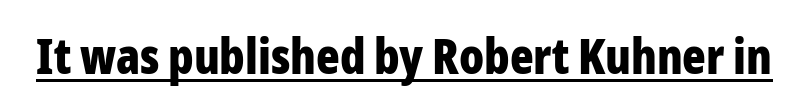
The image shows 49 px bold, condensed sans-serif type, upright; set normal letter spacing, underlined; low stroke contrast and a medium x-height.
